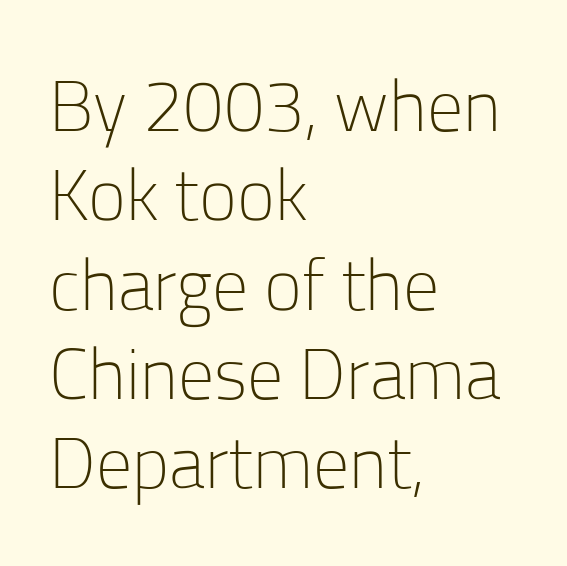
Caption: standard tracking, unaltered. A sans-serif font was chosen for this passage. Descenders hang freely into open space. Do the characters align in a grid? No, the font is proportional.
